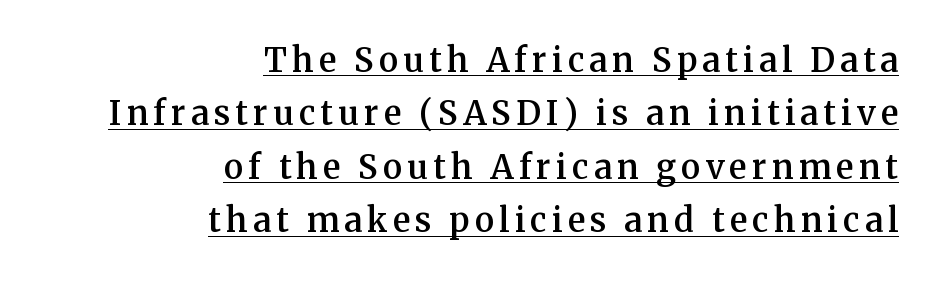
The image shows 33 px semibold serif type, upright; set right-aligned, normal line spacing (1.62x), underlined; medium stroke contrast and a medium x-height.
